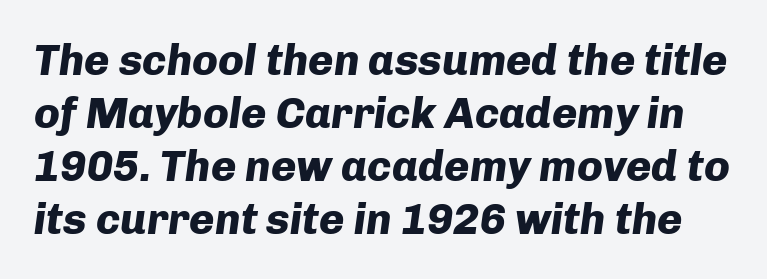
{"italic": "yes", "lean": "right", "slant_degrees": 8, "bold": "yes", "weight": "heavy", "width": "normal", "stroke_contrast": "low", "x_height": "medium", "monospaced": "no", "underline": "no", "line_spacing_ratio": 1.23, "letter_spacing": "normal", "letter_spacing_em": 0.0, "glyph_px": 43}
